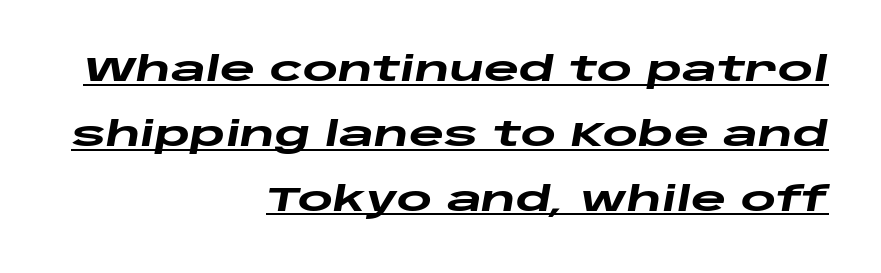
Observe the ordinary spacing: letters are neighbours, not strangers. Successive baselines arrive slowly, with a big drop between each. Emphasis is given by a line drawn under the lettering. Typographic density is high because the face is bold. The letters are slanted; this is an italic face.
